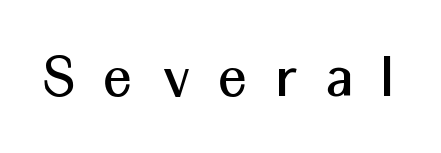
Note: no serifs on the glyphs. The face used here is rendered with a markedly widened letterfit. The passage shown is typed in a proportional face where columns would drift. Vertical strokes here are truly vertical. The glyphs are unaccompanied by any horizontal stroke below them.
